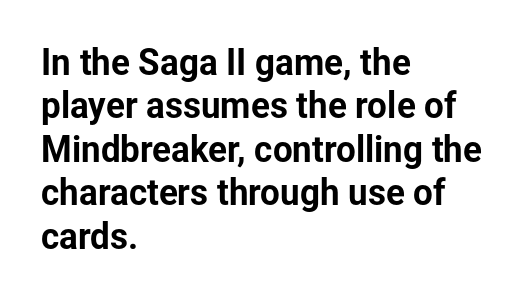
The image shows 35 px sans-serif type, upright; set left-aligned, line spacing 1.24x, normal letter spacing, not underlined; low stroke contrast and a medium x-height.
